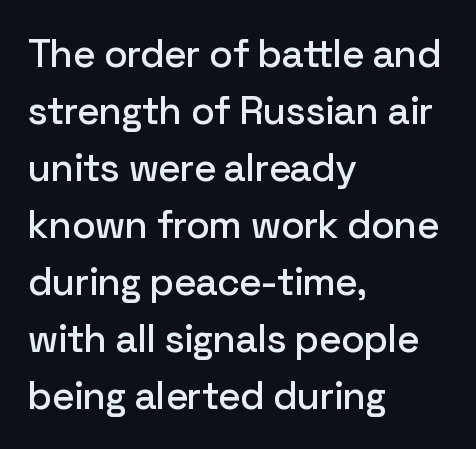
The image shows 39 px sans-serif type, upright; set left-aligned, normal line spacing (1.46x), normal letter spacing, not underlined; low stroke contrast and a medium x-height.
